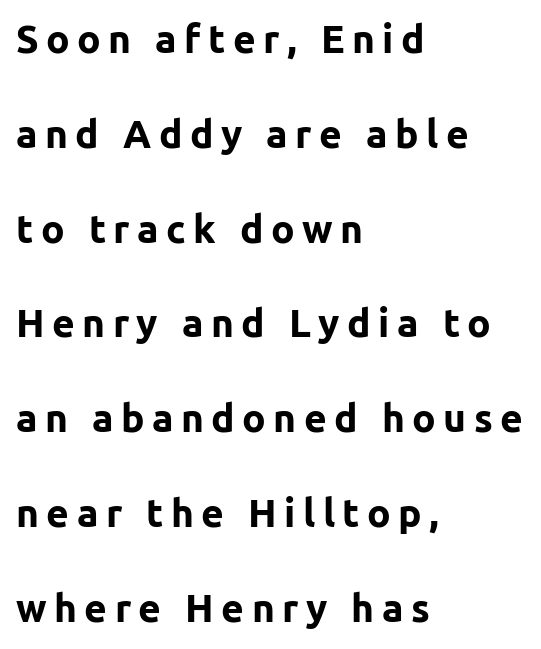
The image shows 39 px bold sans-serif type, upright; set left-aligned, loose line spacing (2.43x), not underlined; low stroke contrast and a medium x-height.
